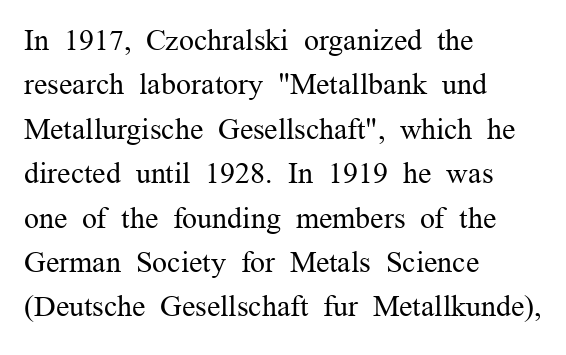
Q: Is the text bold? A: No.
Q: Is the text italic (slanted)? A: No, it is upright.
Q: Is the typeface a serif or a sans-serif typeface? A: Serif.
Q: Is the text underlined? A: No.
Q: How is the paragraph aligned? A: Left-aligned.
Q: Is the spacing between letters normal or unusually wide? A: Normal.
Q: Is the spacing between lines tight, normal or loose? A: Normal.
Q: Width (condensed, normal, or wide)? A: Normal.
Q: Stroke contrast? A: Medium.
Q: x-height? A: Medium.
Q: Monospaced? A: No.
